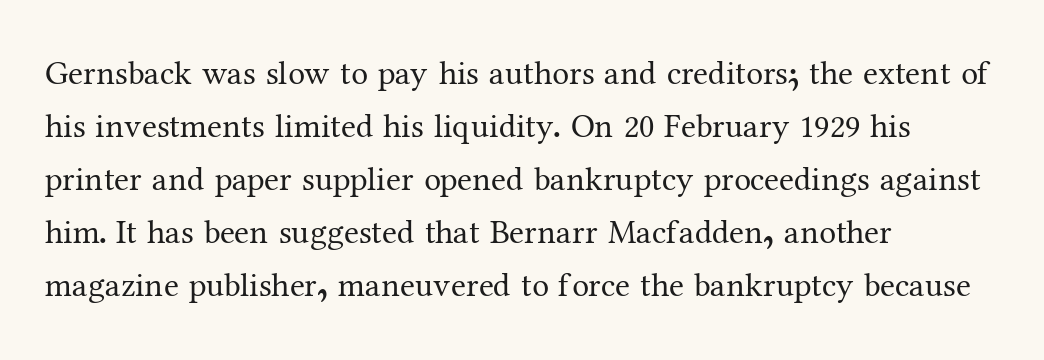
{"serif": "yes", "italic": "no", "bold": "no", "weight": "regular", "width": "normal", "stroke_contrast": "medium", "x_height": "medium", "monospaced": "no", "underline": "no", "align": "left", "line_spacing": "normal", "line_spacing_ratio": 1.56, "letter_spacing": "normal", "letter_spacing_em": 0.0, "glyph_px": 34}
